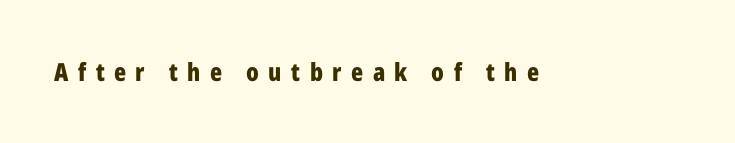
Q: Is the text bold? A: Yes.
Q: Is the text italic (slanted)? A: No, it is upright.
Q: Is the text underlined? A: No.
Q: Is the spacing between letters normal or unusually wide? A: Unusually wide.
